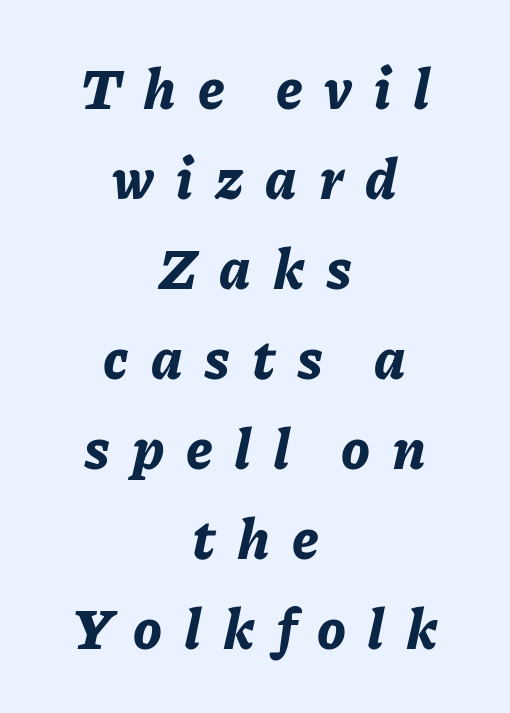
The image shows 57 px bold type, italic (leaning right); set centered, normal line spacing (1.58x), unusually wide letter spacing (+0.38 em), not underlined; low stroke contrast and a medium x-height.
